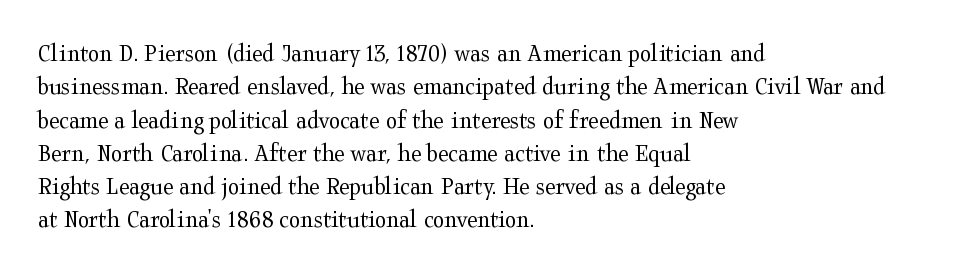
The image shows 26 px text type, upright; set left-aligned, normal line spacing (1.28x), normal letter spacing, not underlined.
